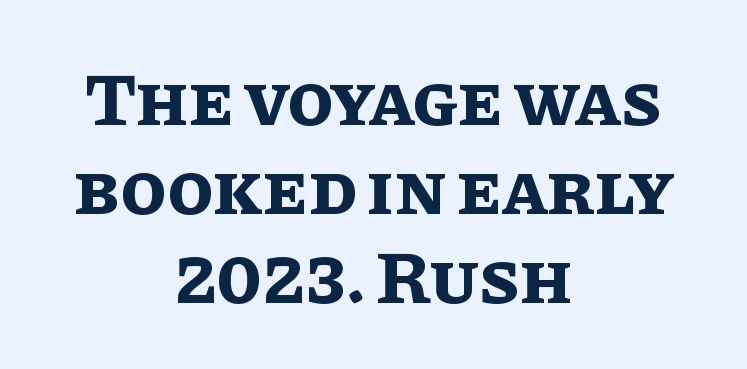
A clean baseline with only descenders dipping below it. Leftover space on each line is divided equally before and after the words. A full-strength bold gives these letters their thick strokes. This sample uses plain, unmodified letter spacing. Looks like regular typesetting: each glyph gets only the width it needs.
